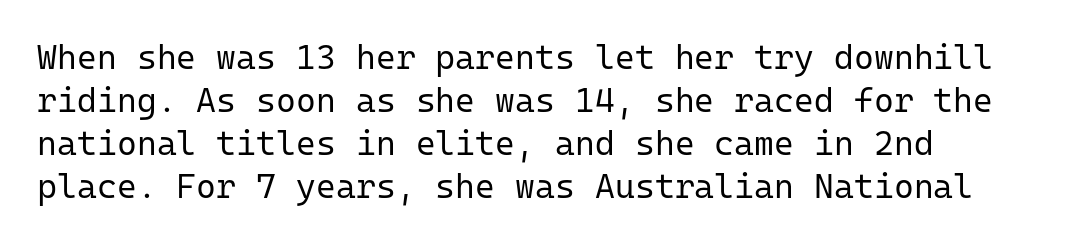
The image shows 34 px regular-weight sans-serif type, upright, monospaced; set left-aligned, normal line spacing (1.26x), normal letter spacing, not underlined; low stroke contrast and a medium x-height.
